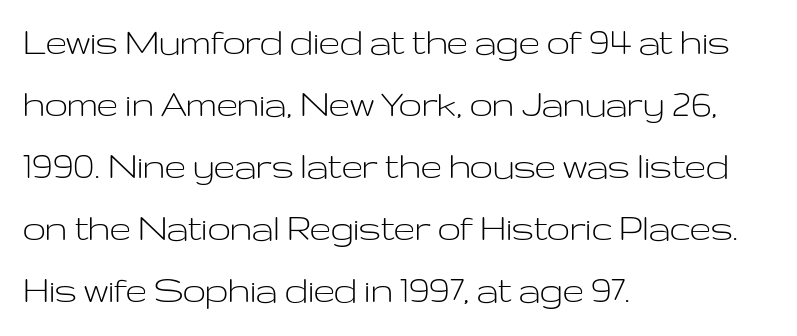
The image shows 41 px light, wide sans-serif type, upright; set left-aligned, normal line spacing (1.51x), normal letter spacing, not underlined; low stroke contrast and a medium x-height.
